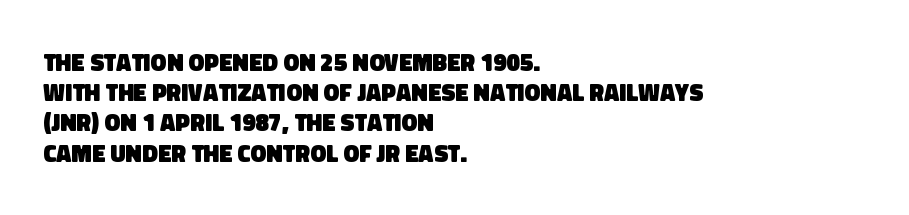
A dark, heavy texture on the line: the type is bold. Compared with typical paragraphs, the rows here are spaced about the same. Visually the block forms a straight wall on the left and a jagged coastline on the right. Descenders hang freely into open space. These lines keep a tight, regular rhythm from letter to letter.
